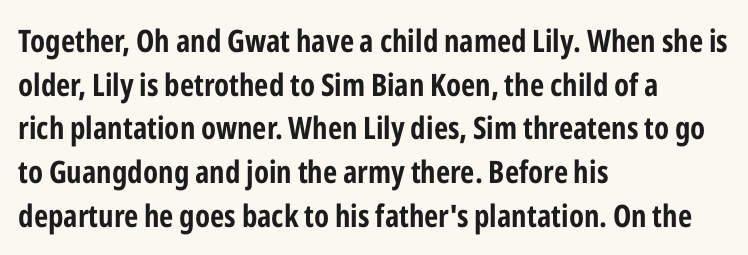
{"serif": "no", "italic": "no", "width": "condensed", "stroke_contrast": "low", "x_height": "medium", "monospaced": "no", "underline": "no", "align": "left", "line_spacing": "normal", "line_spacing_ratio": 1.41, "letter_spacing": "normal", "letter_spacing_em": 0.0, "glyph_px": 31}
